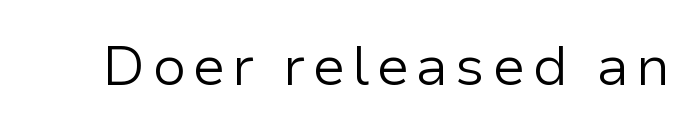
Q: Is the text bold? A: No.
Q: Is the text italic (slanted)? A: No, it is upright.
Q: Is the typeface a serif or a sans-serif typeface? A: Sans-serif.
Q: Is the text underlined? A: No.
Q: Width (condensed, normal, or wide)? A: Normal.
Q: Stroke contrast? A: Low.
Q: x-height? A: Medium.
Q: Monospaced? A: No.
